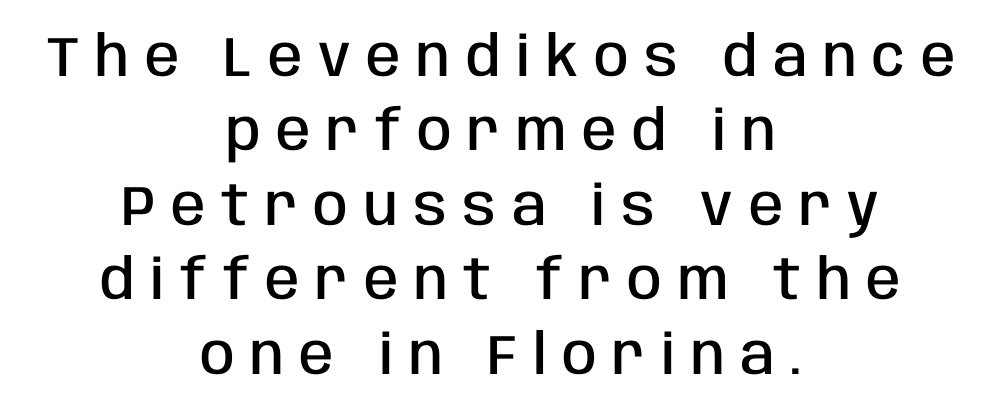
{"serif": "no", "italic": "no", "bold": "semi", "weight": "semibold", "width": "condensed", "stroke_contrast": "low", "x_height": "large", "monospaced": "no", "underline": "no", "align": "center", "line_spacing": "normal", "line_spacing_ratio": 1.33, "letter_spacing": "wide", "letter_spacing_em": 0.28, "glyph_px": 56}
